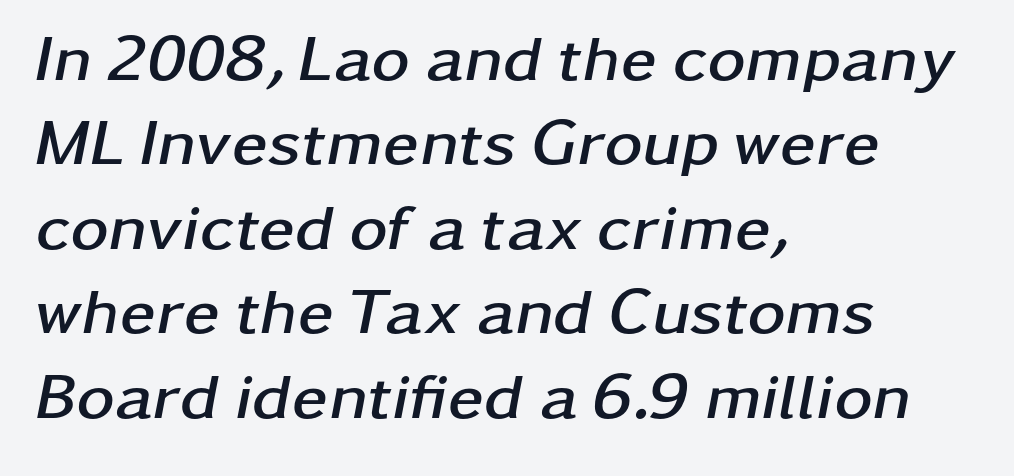
Q: Is the text bold? A: Yes.
Q: Is the text italic (slanted)? A: Yes, it leans right by about 11 degrees.
Q: Is the text underlined? A: No.
Q: How is the paragraph aligned? A: Left-aligned.
Q: Is the spacing between letters normal or unusually wide? A: Normal.
Q: Is the spacing between lines tight, normal or loose? A: Normal.
Q: Width (condensed, normal, or wide)? A: Wide.
Q: Stroke contrast? A: Low.
Q: x-height? A: Medium.
Q: Monospaced? A: No.
